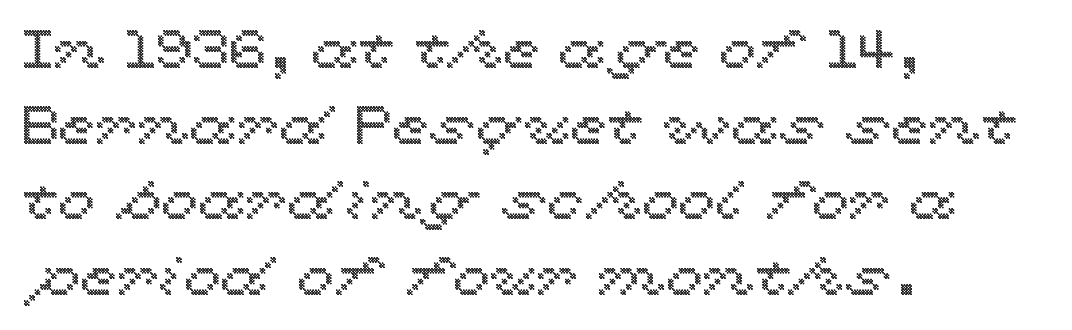
Proportional: the letters do not fall into vertical columns. Caption: multi-line text, flush left, ragged right. A bare baseline throughout the passage. Does the leading feel generous? No, just average.
